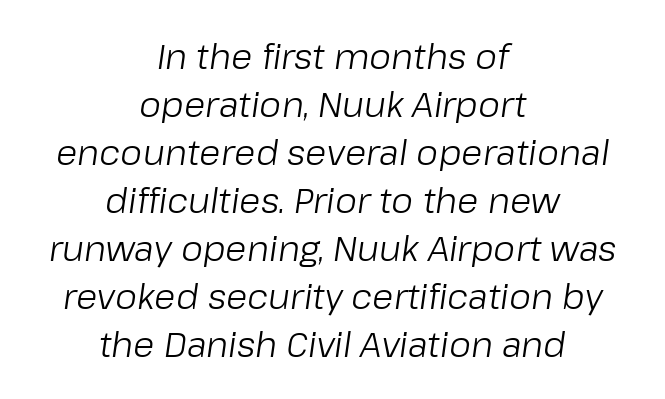
This sample keeps an unexceptional amount of space between lines. Nothing unusual about the tracking: characters are spaced as the font intends. No heavy texture on the line: the type isn't bold. Horizontally, the lines are justified to the midpoint only.
